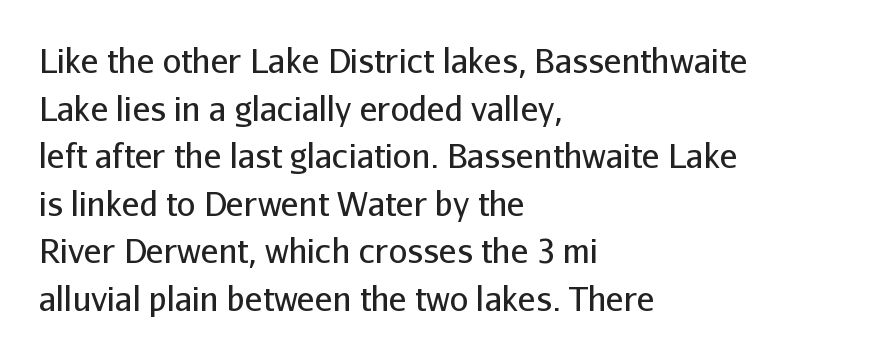
Q: Is the text bold? A: No.
Q: Is the text italic (slanted)? A: No, it is upright.
Q: Is the typeface a serif or a sans-serif typeface? A: Sans-serif.
Q: Is the text underlined? A: No.
Q: How is the paragraph aligned? A: Left-aligned.
Q: Is the spacing between letters normal or unusually wide? A: Normal.
Q: Is the spacing between lines tight, normal or loose? A: Normal.
Q: Width (condensed, normal, or wide)? A: Normal.
Q: Stroke contrast? A: Low.
Q: x-height? A: Medium.
Q: Monospaced? A: No.
